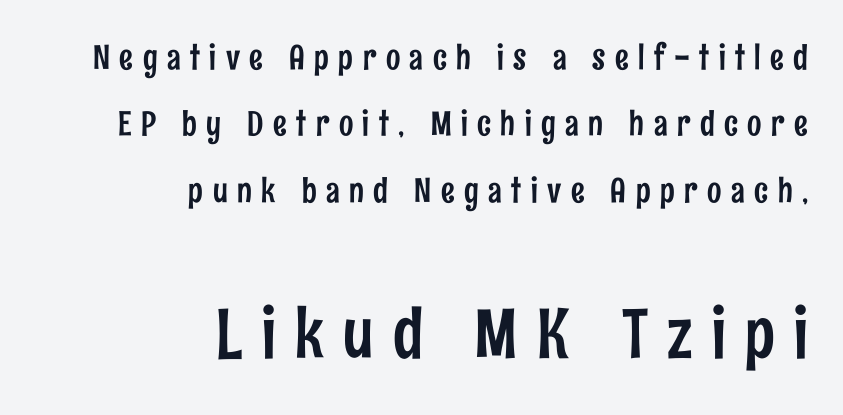
The image shows 69 px condensed sans-serif type, upright; set right-aligned, loose line spacing (1.95x), unusually wide letter spacing (+0.28 em), not underlined; the second (bottom) block is 2.03x larger; low stroke contrast and a medium x-height.
